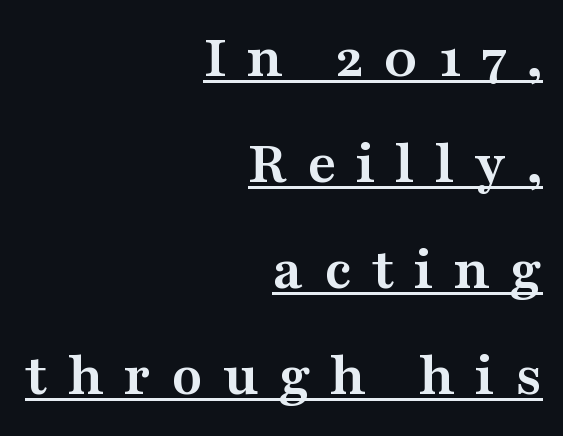
{"serif": "yes", "italic": "no", "bold": "yes", "weight": "semibold", "width": "wide", "stroke_contrast": "medium", "x_height": "medium", "monospaced": "no", "underline": "yes", "align": "right", "line_spacing_ratio": 1.71, "letter_spacing": "wide", "letter_spacing_em": 0.32, "glyph_px": 62}
